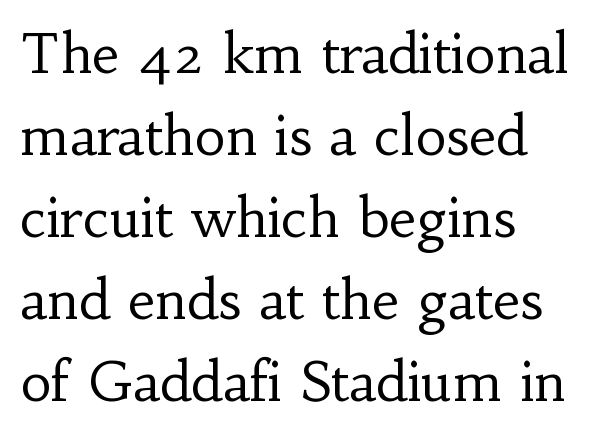
The paragraph has a hard left edge and a soft right edge. Ascenders rise straight up at ninety degrees. You could call the tracking neutral — neither tight nor loose. Serif or sans? Serif — the stroke terminals have little feet. You could not count columns in this text — the font is proportionally spaced. This sample keeps an unexceptional amount of space between lines.
